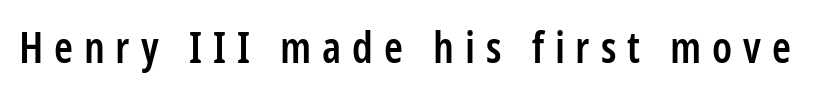
The image shows 43 px semibold, condensed sans-serif type, upright; set unusually wide letter spacing (+0.25 em), not underlined; low stroke contrast and a medium x-height.
